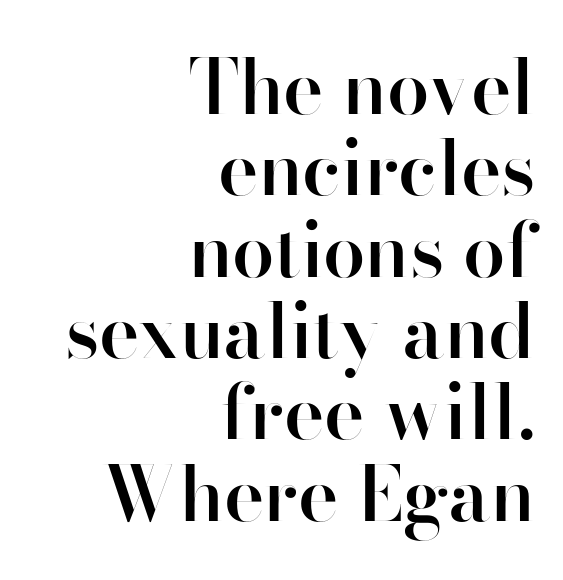
The type family on display is of the sans-serif kind. The vertical gap from one line to the next is small. The typography opts for an upright posture over an oblique one. Underlining? Definitely not there. Think of a printed novel: that variable character pitch is what you see here.
